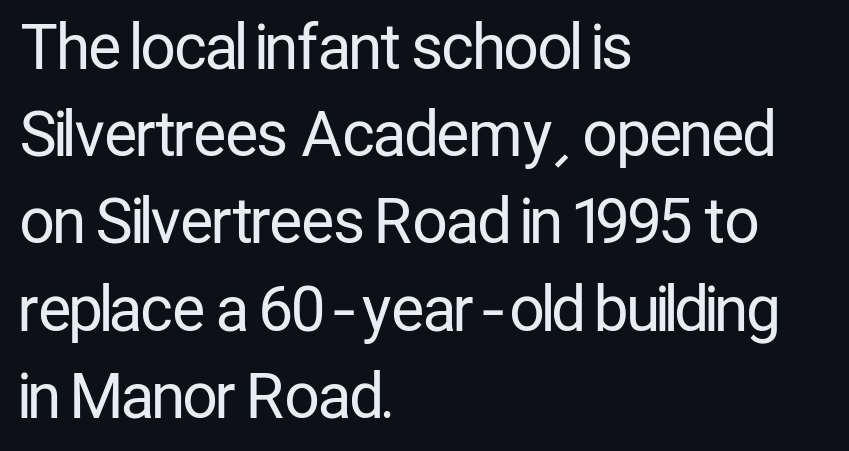
This block has exactly the height ordinary leading produces. Students, note that the glyphs here touch the page at normal intervals. Here the designer chose a conventional face with non-uniform glyph widths. Weight class: somewhere from thin through regular. Stroke terminals: plain, sans-serif. You can tell it's not italic because the verticals are truly vertical.
